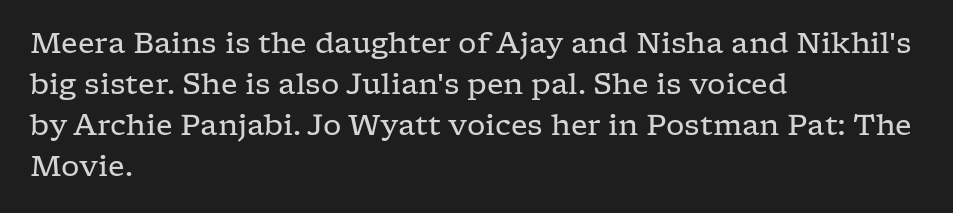
{"serif": "yes", "italic": "no", "bold": "no", "weight": "regular", "width": "wide", "stroke_contrast": "low", "x_height": "medium", "monospaced": "no", "underline": "no", "align": "left", "line_spacing": "normal", "line_spacing_ratio": 1.41, "letter_spacing": "normal", "letter_spacing_em": 0.0, "glyph_px": 29}
